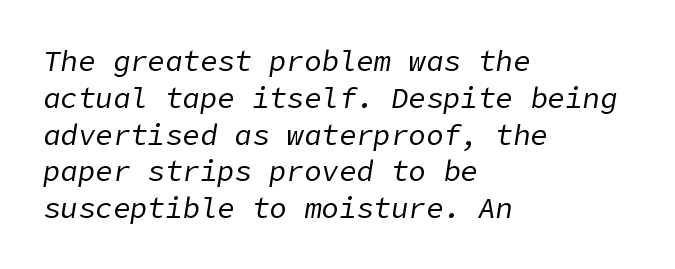
The image shows 29 px regular-weight type, italic (leaning right); set left-aligned, normal line spacing (1.27x), normal letter spacing, not underlined; low stroke contrast and a medium x-height.
